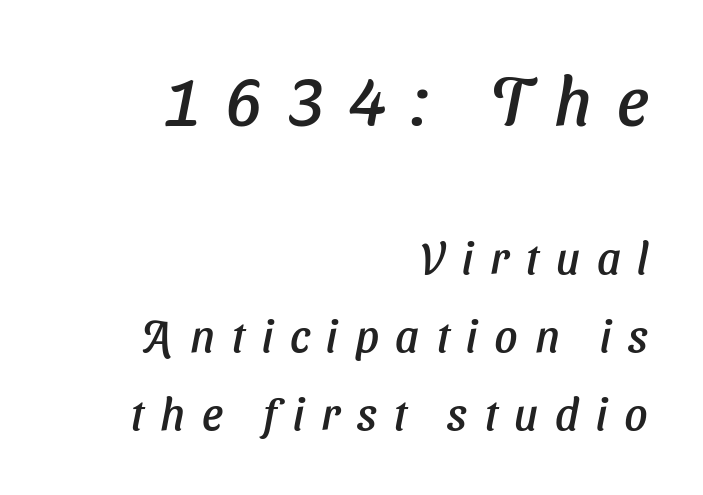
Glance below the letters and you will spot only blank space. Spacing verdict: proportional, widths tailored to each character. One-word summary of the alignment: right. Here the glyphs are tracked loosely, breaking word shapes into spaced letters.
